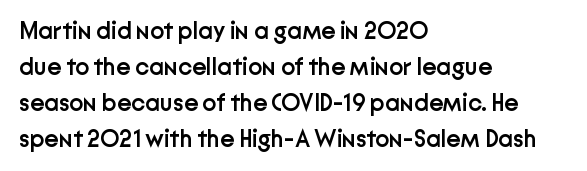
Q: Is the text bold? A: Semi-bold.
Q: Is the text italic (slanted)? A: No, it is upright.
Q: Is the text underlined? A: No.
Q: How is the paragraph aligned? A: Left-aligned.
Q: Is the spacing between letters normal or unusually wide? A: Normal.
Q: Is the spacing between lines tight, normal or loose? A: Normal.
